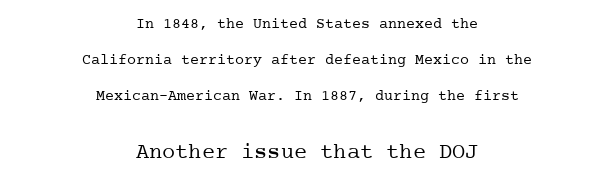
{"italic": "no", "bold": "no", "underline": "no", "align": "center", "line_spacing": "loose", "line_spacing_ratio": 2.39, "letter_spacing": "normal", "letter_spacing_em": 0.0, "larger_block": "second", "size_ratio": 1.47, "glyph_px": 22}
